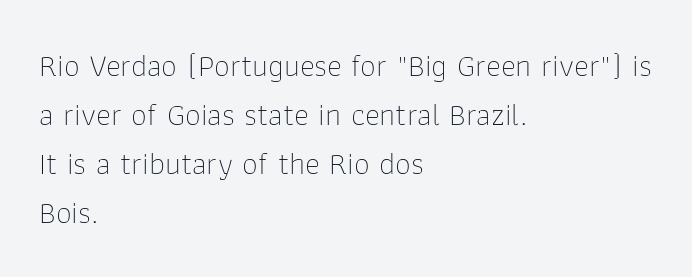
The image shows 32 px thin sans-serif type, upright; set left-aligned, normal line spacing (1.53x), normal letter spacing, not underlined; low stroke contrast and a medium x-height.
